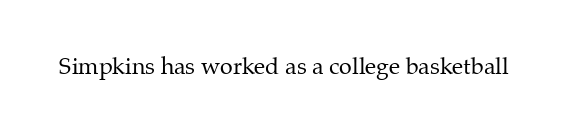
The type is set solid horizontally, with unmodified tracking. Words float on clear page, feet unadorned. A quiet, ordinary-to-light weight characterises the typeface. The type sits square on the baseline with zero lean.
